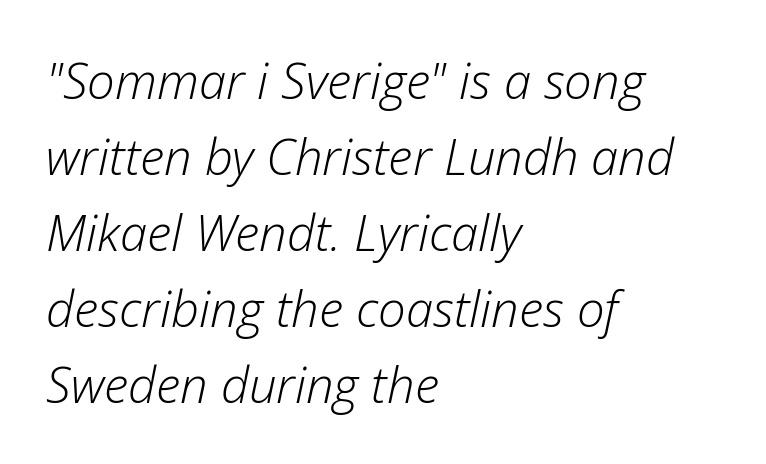
The font sits on the lighter half of the weight spectrum, regular included. Designer's note — italics engaged. Students, note that the glyphs here touch the page at normal intervals. A typesetter would call this proportional, since set widths differ per character. Glance below the letters and you will spot only blank space.
